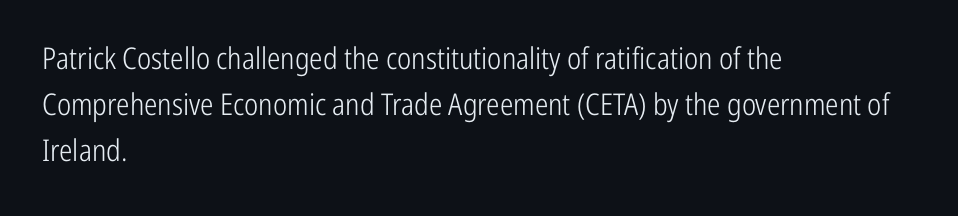
Q: Is the text bold? A: No.
Q: Is the text italic (slanted)? A: No, it is upright.
Q: Is the typeface a serif or a sans-serif typeface? A: Sans-serif.
Q: Is the text underlined? A: No.
Q: How is the paragraph aligned? A: Left-aligned.
Q: Is the spacing between letters normal or unusually wide? A: Normal.
Q: Is the spacing between lines tight, normal or loose? A: Normal.
Q: Width (condensed, normal, or wide)? A: Condensed.
Q: Stroke contrast? A: Low.
Q: x-height? A: Medium.
Q: Monospaced? A: No.
